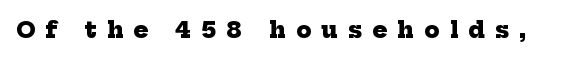
Q: Is the text bold? A: Yes.
Q: Is the text underlined? A: No.
Q: Is the spacing between letters normal or unusually wide? A: Unusually wide.
